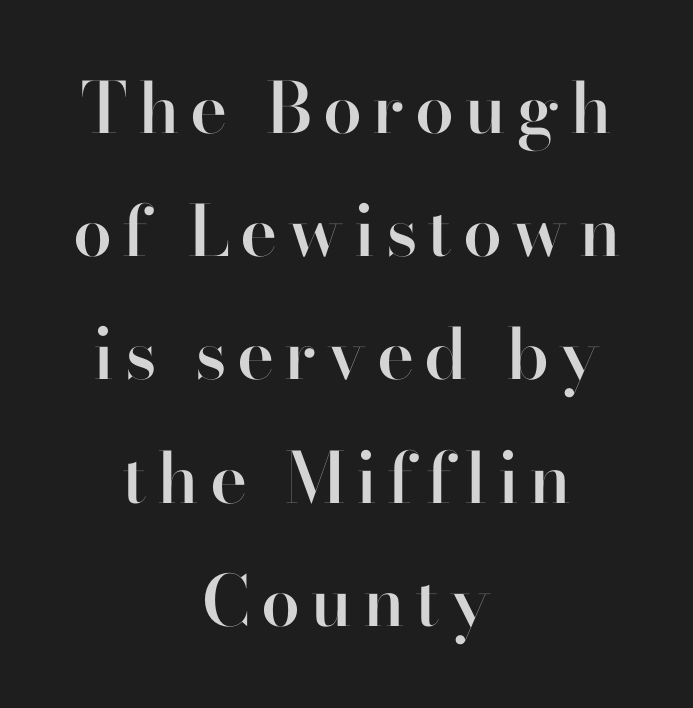
Students, this is semibold: more ink than regular, less than bold. The face used here is a sans, in the tradition of grotesques and geometrics. Vertical strokes here are truly vertical. The rendering uses natural spacing where letterforms have individual widths. Horizontal alignment here is central, giving a formal, balanced look.
